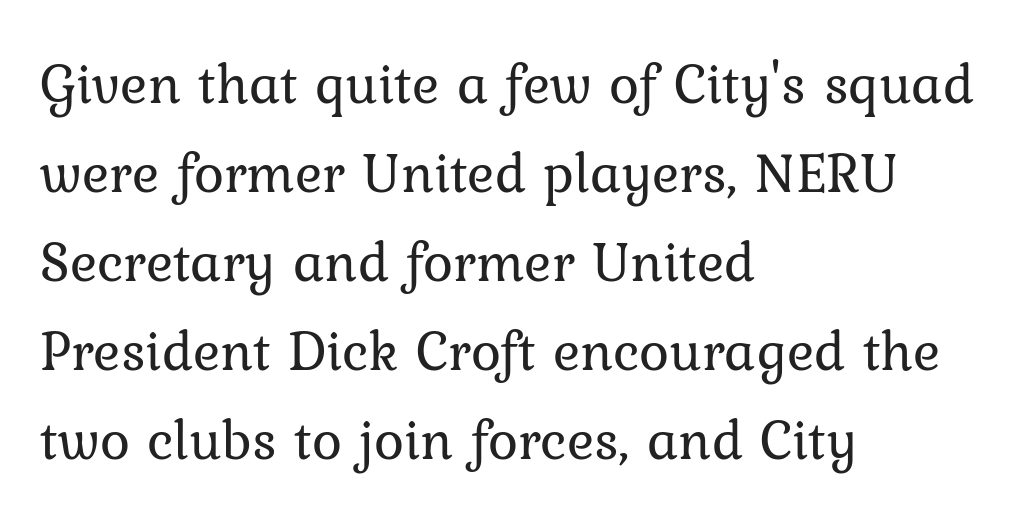
Q: Is the text bold? A: No.
Q: Is the text italic (slanted)? A: No, it is upright.
Q: Is the typeface a serif or a sans-serif typeface? A: Serif.
Q: Is the text underlined? A: No.
Q: How is the paragraph aligned? A: Left-aligned.
Q: Is the spacing between letters normal or unusually wide? A: Normal.
Q: Is the spacing between lines tight, normal or loose? A: Normal.
Q: Width (condensed, normal, or wide)? A: Normal.
Q: Stroke contrast? A: Low.
Q: x-height? A: Medium.
Q: Monospaced? A: No.
